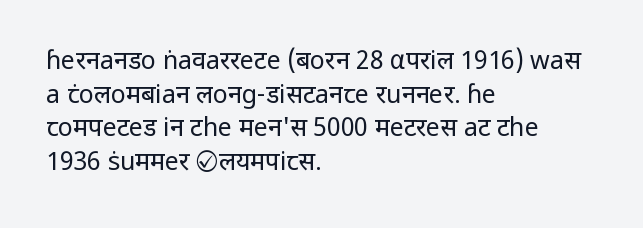
Q: Is the text bold? A: No.
Q: Is the text italic (slanted)? A: No, it is upright.
Q: Is the text underlined? A: No.
Q: How is the paragraph aligned? A: Left-aligned.
Q: Is the spacing between letters normal or unusually wide? A: Normal.
Q: Is the spacing between lines tight, normal or loose? A: Normal.
